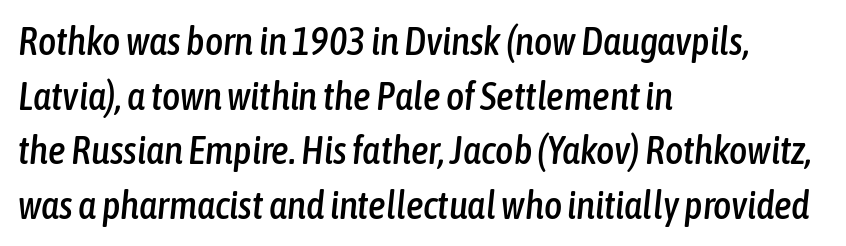
The image shows 39 px condensed type, italic (leaning right); set left-aligned, normal line spacing (1.4x), normal letter spacing, not underlined; low stroke contrast and a medium x-height.
